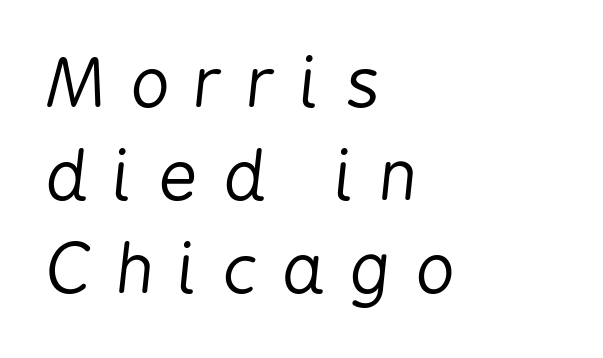
The image shows 67 px regular-weight, condensed type, italic (leaning right); set left-aligned, normal line spacing (1.39x), unusually wide letter spacing (+0.38 em), not underlined; low stroke contrast and a medium x-height.
